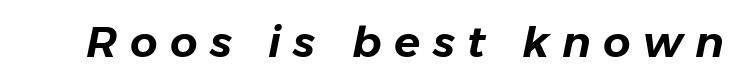
{"italic": "yes", "lean": "right", "slant_degrees": 11, "width": "normal", "stroke_contrast": "low", "x_height": "medium", "monospaced": "no", "underline": "no", "letter_spacing": "wide", "letter_spacing_em": 0.29, "glyph_px": 43}
